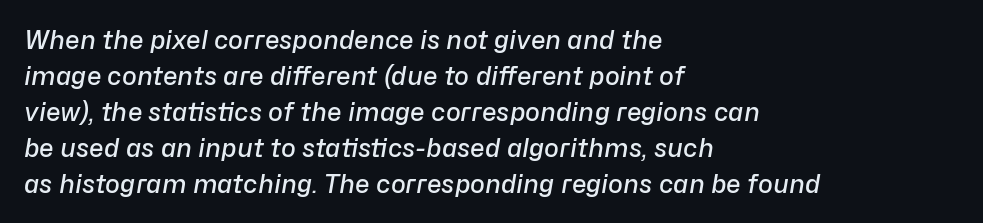
The image shows 25 px text type, italic (leaning right); set left-aligned, normal line spacing (1.44x), normal letter spacing, not underlined.
